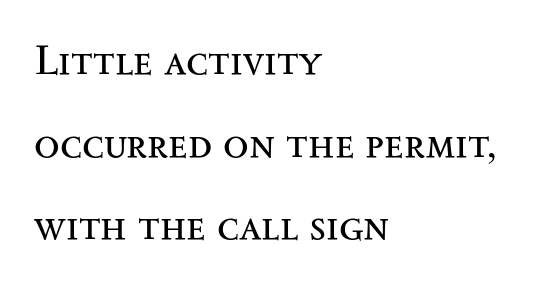
Q: Is the text bold? A: No.
Q: Is the text italic (slanted)? A: No, it is upright.
Q: Is the typeface a serif or a sans-serif typeface? A: Serif.
Q: Is the text underlined? A: No.
Q: How is the paragraph aligned? A: Left-aligned.
Q: Is the spacing between letters normal or unusually wide? A: Normal.
Q: Is the spacing between lines tight, normal or loose? A: Loose.
Q: Width (condensed, normal, or wide)? A: Wide.
Q: Stroke contrast? A: Medium.
Q: x-height? A: Small.
Q: Monospaced? A: No.
